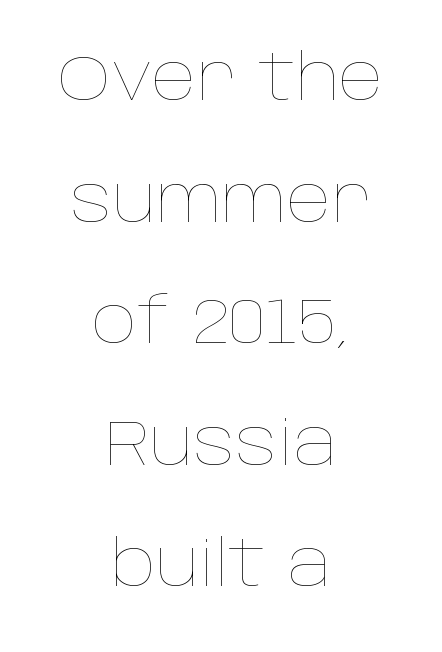
The foot of each line stays bare and open. Weight: regular or lighter. Each letter keeps its own natural width here, so spacing adapts to shape. This rendering leaves character spacing at its baseline value. You can tell it's not italic because the verticals are truly vertical.
